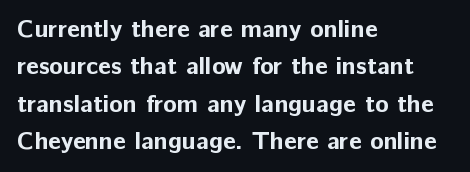
Baseline-to-baseline distance is the conventional proportion of letter height. The typesetter chose a ragged-right arrangement here. The zone under the glyphs is completely vacant. Typesetter's note: full bold, strokes at maximum text heaviness. In terms of posture, this sample is upright. The horizontal fit of the characters is conventional and even.
